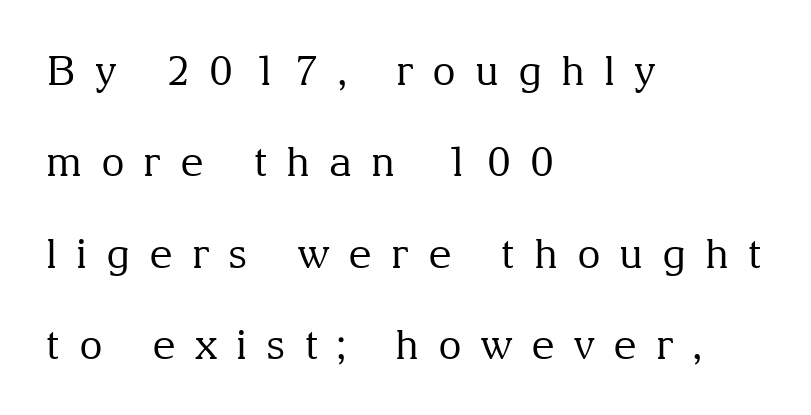
Q: Is the text bold? A: No.
Q: Is the text italic (slanted)? A: No, it is upright.
Q: Is the typeface a serif or a sans-serif typeface? A: Serif.
Q: Is the text underlined? A: No.
Q: How is the paragraph aligned? A: Left-aligned.
Q: Is the spacing between letters normal or unusually wide? A: Unusually wide.
Q: Is the spacing between lines tight, normal or loose? A: Loose.
Q: Width (condensed, normal, or wide)? A: Normal.
Q: Stroke contrast? A: Medium.
Q: x-height? A: Medium.
Q: Monospaced? A: No.
